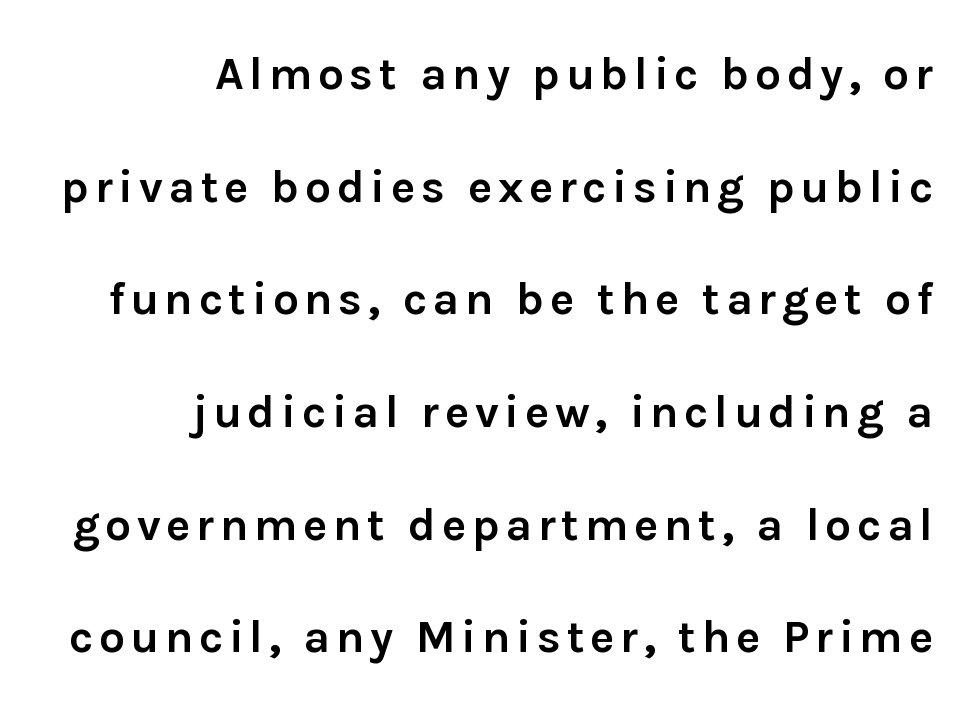
Note the varied advance widths — an 'i' is clearly narrower than an 'm'. Typeset ragged left — the right edge is the straight one. If you drew a line through each stem, it would be perfectly vertical. The type family on display is of the sans-serif kind. Baseline-to-baseline distance is far greater than the letter height.
